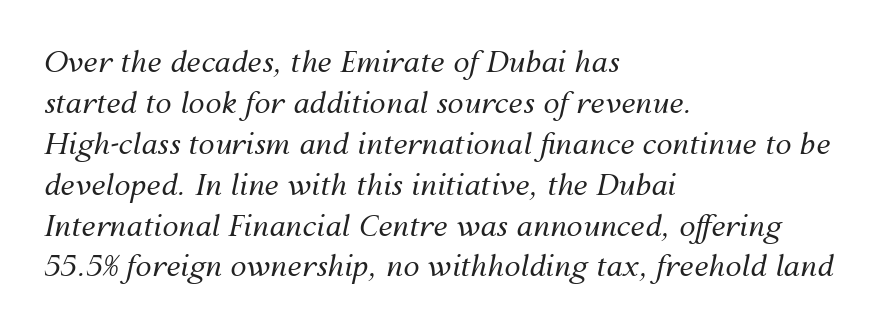
Q: Is the text bold? A: No.
Q: Is the text italic (slanted)? A: Yes, it leans right by about 12 degrees.
Q: Is the text underlined? A: No.
Q: How is the paragraph aligned? A: Left-aligned.
Q: Is the spacing between letters normal or unusually wide? A: Normal.
Q: Is the spacing between lines tight, normal or loose? A: Normal.
Q: Width (condensed, normal, or wide)? A: Normal.
Q: Stroke contrast? A: Medium.
Q: x-height? A: Medium.
Q: Monospaced? A: No.
